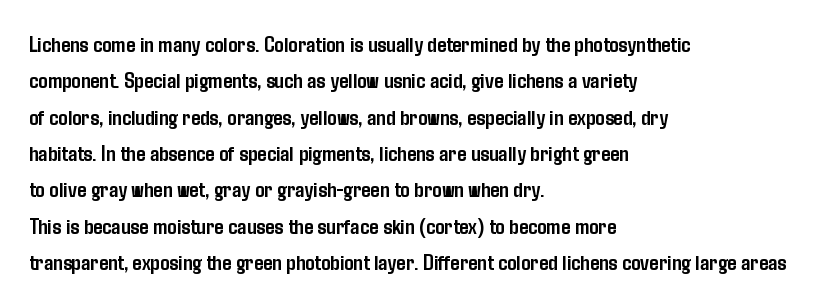
Q: Is the text bold? A: Yes.
Q: Is the text italic (slanted)? A: No, it is upright.
Q: Is the text underlined? A: No.
Q: How is the paragraph aligned? A: Left-aligned.
Q: Is the spacing between letters normal or unusually wide? A: Normal.
Q: Is the spacing between lines tight, normal or loose? A: Normal.
